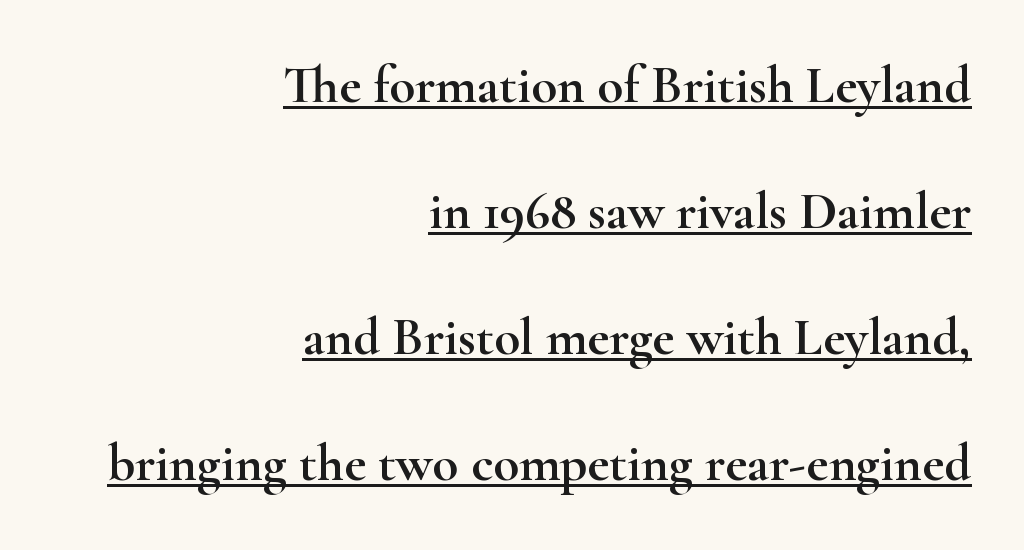
Q: Is the text italic (slanted)? A: No, it is upright.
Q: Is the typeface a serif or a sans-serif typeface? A: Serif.
Q: Is the text underlined? A: Yes.
Q: How is the paragraph aligned? A: Right-aligned.
Q: Is the spacing between letters normal or unusually wide? A: Normal.
Q: Is the spacing between lines tight, normal or loose? A: Loose.
Q: Width (condensed, normal, or wide)? A: Wide.
Q: Stroke contrast? A: High.
Q: x-height? A: Small.
Q: Monospaced? A: No.
